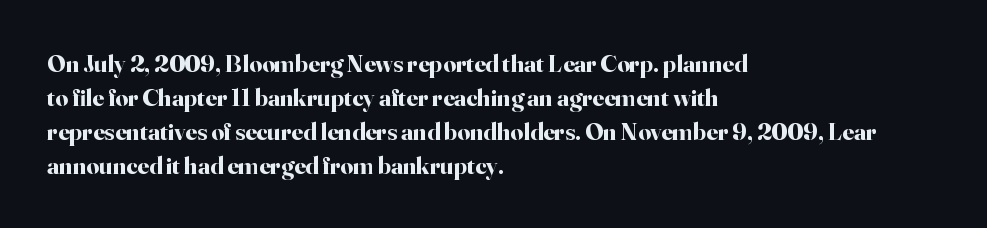
The image shows 25 px bold type, upright; set left-aligned, normal line spacing (1.36x), normal letter spacing, not underlined.
